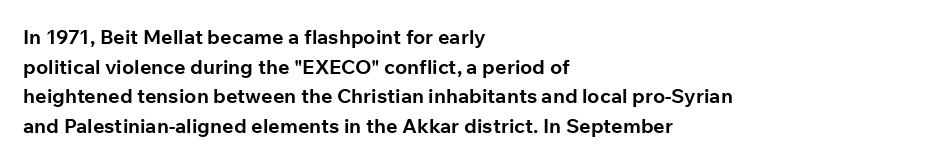
The image shows 20 px bold type, upright; set left-aligned, normal line spacing (1.48x), normal letter spacing, not underlined.
